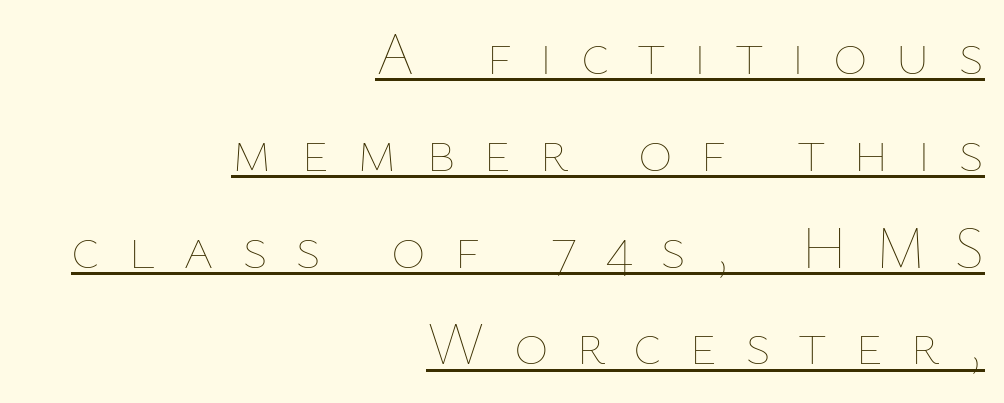
Typeset ragged left — the right edge is the straight one. The specimen includes a rule beneath the text block's lines. The type sits square on the baseline with zero lean. Proportional: the letters do not fall into vertical columns. The weight tops out at a normal text grade. Spacing between characters has been opened up far beyond the box default.
